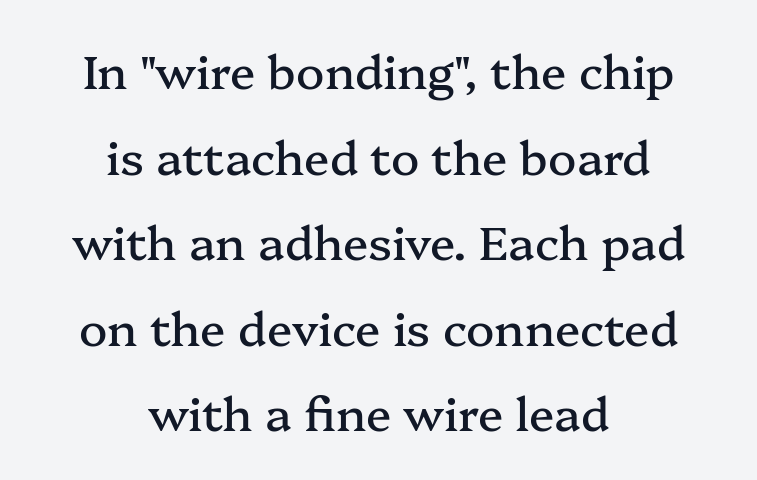
The image shows 47 px serif type, upright; set centered, line spacing 1.82x, normal letter spacing, not underlined; medium stroke contrast and a medium x-height.
